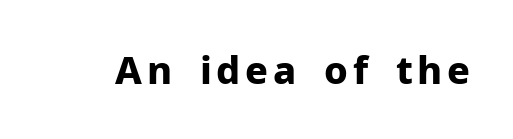
I'd describe the lettering as bold — thick and assertive. The letters carry no serifs — their stems end cleanly without finishing strokes. Looks like regular typesetting: each glyph gets only the width it needs. Italic: no, the glyphs are upright roman. The area under the type is left untouched.
